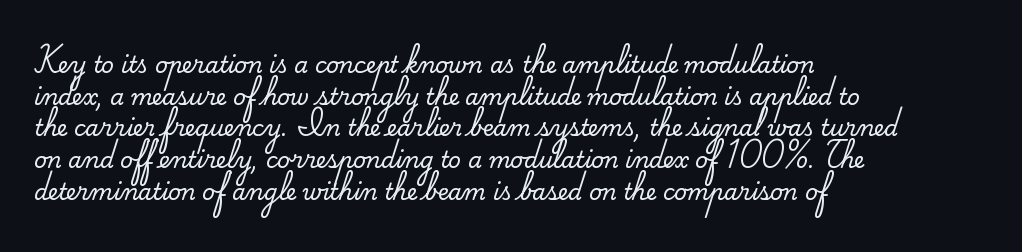
Q: Is the text italic (slanted)? A: Yes.
Q: Is the text underlined? A: No.
Q: How is the paragraph aligned? A: Left-aligned.
Q: Is the spacing between letters normal or unusually wide? A: Normal.
Q: Is the spacing between lines tight, normal or loose? A: Normal.
